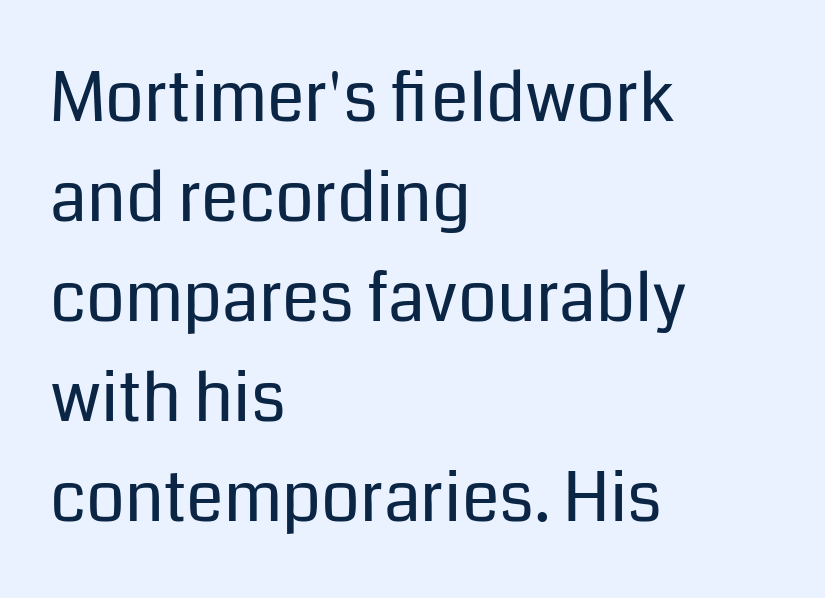
The image shows 68 px regular-weight sans-serif type, upright; set left-aligned, normal line spacing (1.47x), normal letter spacing, not underlined; low stroke contrast and a medium x-height.
